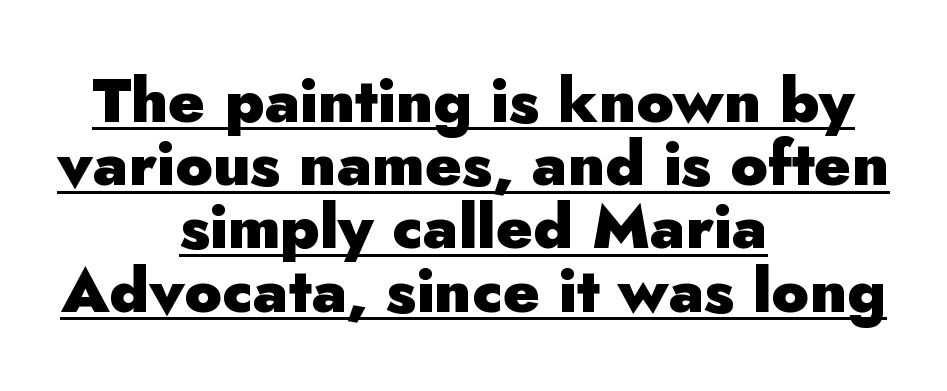
The image shows 62 px heavy sans-serif type, upright; set centered, tight line spacing (1.02x), normal letter spacing, underlined; low stroke contrast and a small x-height.
